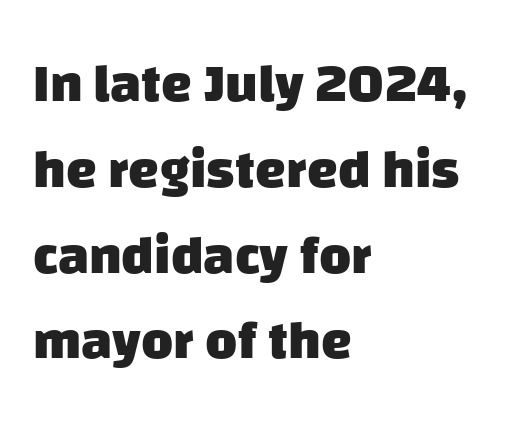
Alignment: flush left. The letters are bold, with thick, heavy strokes. Anything drawn beneath the words? Only blank space. Students, observe: this is what conventionally led text looks like. Proportional: the letters do not fall into vertical columns.
